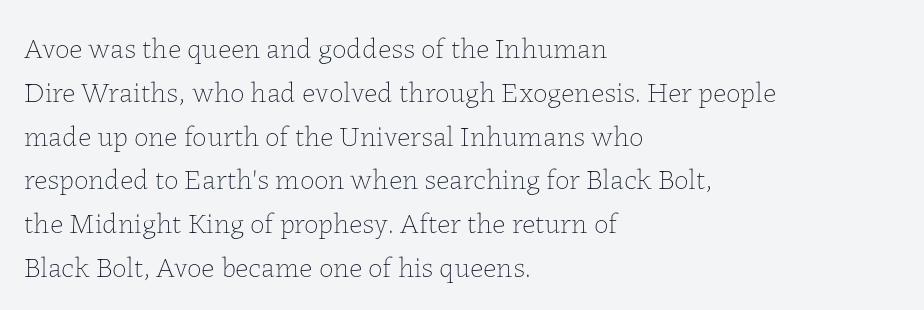
The image shows 29 px thin type, upright; set left-aligned, normal line spacing (1.51x), normal letter spacing, not underlined; low stroke contrast and a medium x-height.
